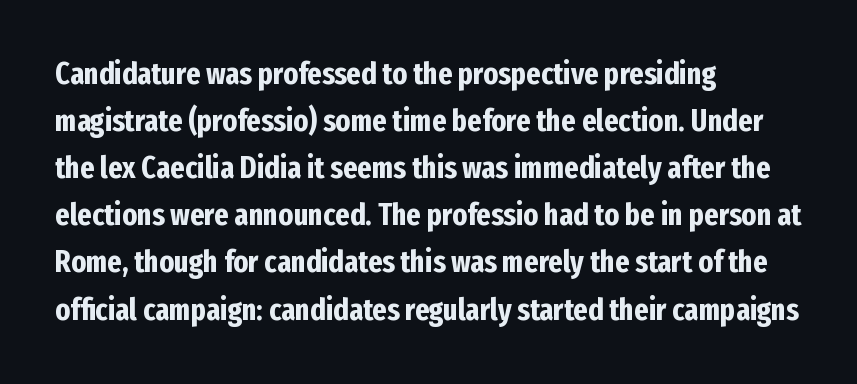
The image shows 31 px bold, condensed sans-serif type, upright; set left-aligned, normal line spacing (1.52x), normal letter spacing, not underlined; low stroke contrast and a medium x-height.
